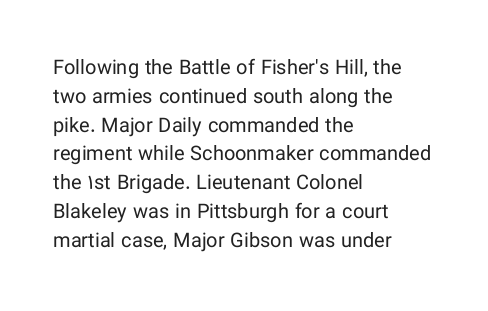
Q: Is the text bold? A: No.
Q: Is the text italic (slanted)? A: No, it is upright.
Q: Is the text underlined? A: No.
Q: How is the paragraph aligned? A: Left-aligned.
Q: Is the spacing between letters normal or unusually wide? A: Normal.
Q: Is the spacing between lines tight, normal or loose? A: Normal.
